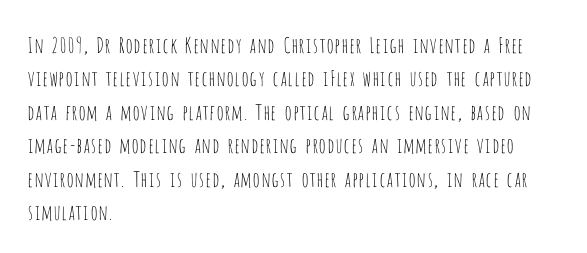
The image shows 21 px text type, upright; set left-aligned, normal line spacing (1.59x), normal letter spacing, not underlined.
